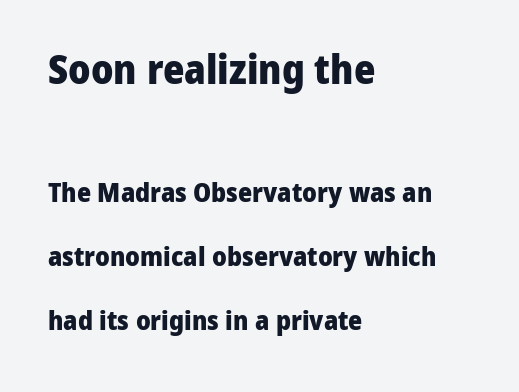
{"serif": "no", "italic": "no", "bold": "yes", "weight": "heavy", "width": "normal", "stroke_contrast": "low", "x_height": "medium", "monospaced": "no", "underline": "no", "align": "left", "line_spacing": "loose", "line_spacing_ratio": 2.37, "letter_spacing": "normal", "letter_spacing_em": 0.0, "larger_block": "first", "size_ratio": 1.52, "glyph_px": 41}
